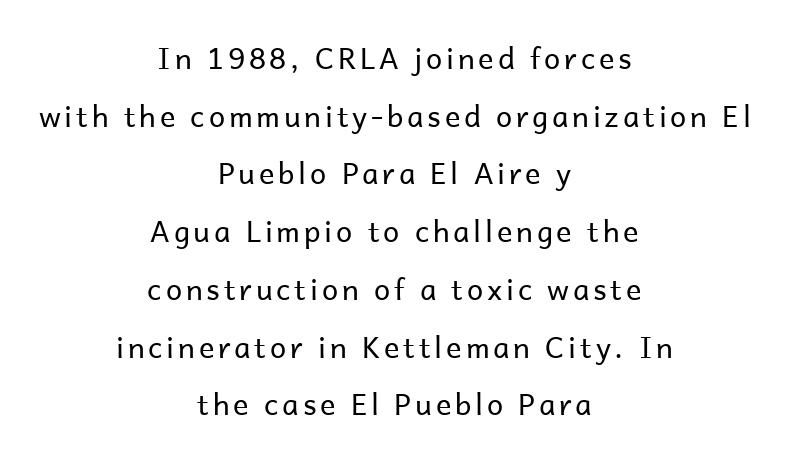
Q: Is the text bold? A: No.
Q: Is the text italic (slanted)? A: No, it is upright.
Q: Is the typeface a serif or a sans-serif typeface? A: Sans-serif.
Q: Is the text underlined? A: No.
Q: How is the paragraph aligned? A: Centered.
Q: Is the spacing between lines tight, normal or loose? A: Loose.
Q: Width (condensed, normal, or wide)? A: Normal.
Q: Stroke contrast? A: Low.
Q: x-height? A: Medium.
Q: Monospaced? A: No.
